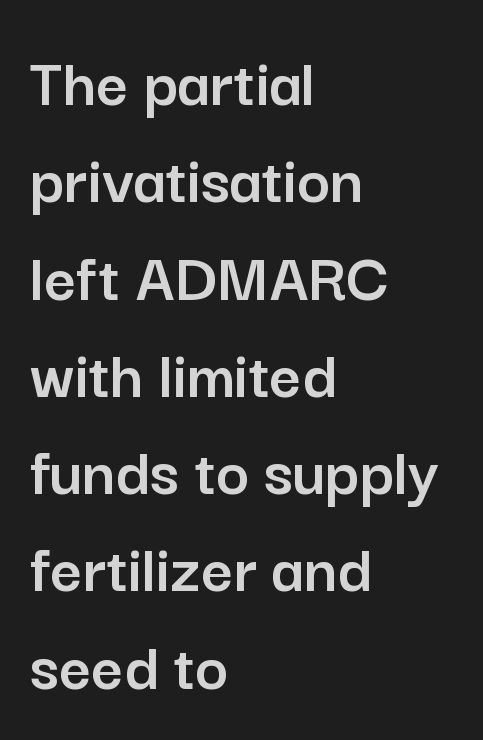
Beneath every word, the page is bare. Each letter keeps its own natural width here, so spacing adapts to shape. This is sans-serif lettering, the kind often seen on screens and signage. Quick note: interline space is typical.
